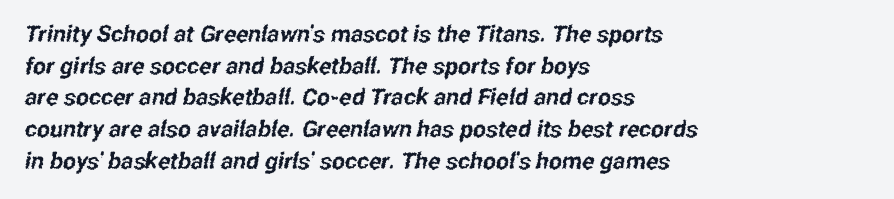
Q: Is the text underlined? A: No.
Q: How is the paragraph aligned? A: Left-aligned.
Q: Is the spacing between letters normal or unusually wide? A: Normal.
Q: Is the spacing between lines tight, normal or loose? A: Normal.
